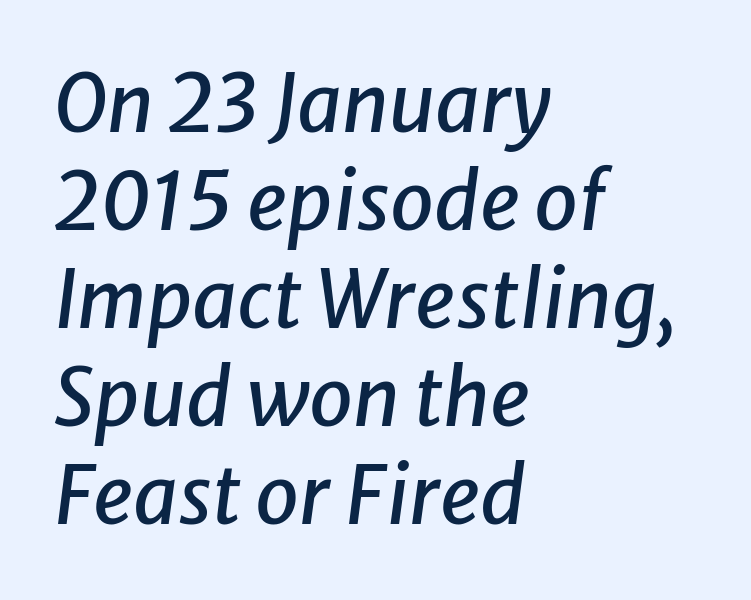
The line texture is even and compact thanks to regular tracking. This sample uses an oblique cut, with every glyph tilted off the vertical. The rendering uses natural spacing where letterforms have individual widths. Words float on clear page, feet unadorned. Alignment: flush left.
